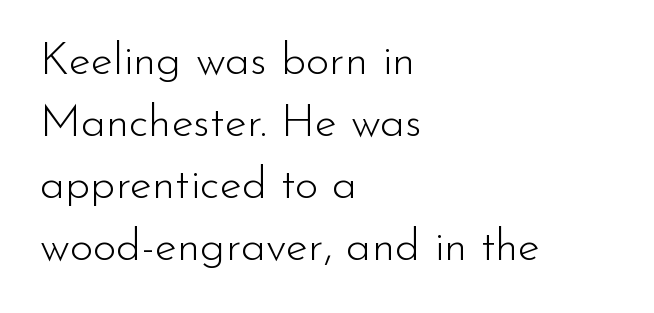
Here the glyphs are tracked normally, forming tight word shapes. The letters advance in unequal steps, a hallmark of proportional type. The rows are spaced the way most documents space them. Just letters on the line, the space beneath them empty. Designer's note — italics off, roman on. The letterforms sit at book weight or below.
